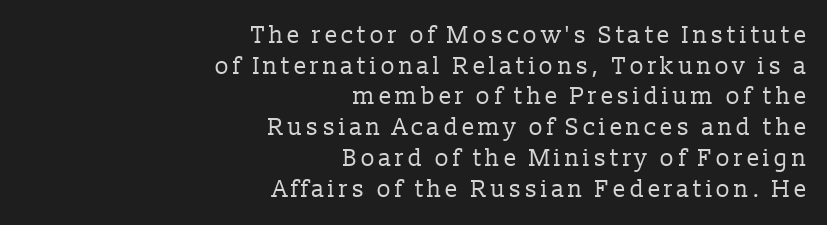
{"italic": "no", "bold": "no", "underline": "no", "align": "right", "line_spacing": "normal", "line_spacing_ratio": 1.28, "glyph_px": 24}
